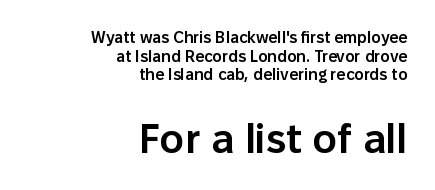
The image shows 41 px semibold sans-serif type, upright; set right-aligned, line spacing 1.16x, normal letter spacing, not underlined; the second (bottom) block is 2.56x larger; low stroke contrast and a medium x-height.
